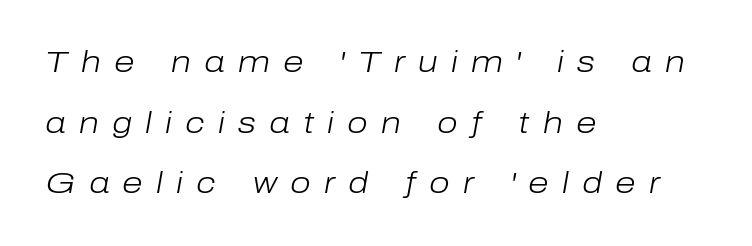
Where is the straight margin? On the left. Character widths vary here, with narrow letters taking less room than wide ones. The line texture is sparse and dotted thanks to wide tracking. The typesetting does not lean heavy: it is not bold. Has an underline been added? It has not. Is the type slanted? Yes — the strokes lean at a clear angle.
